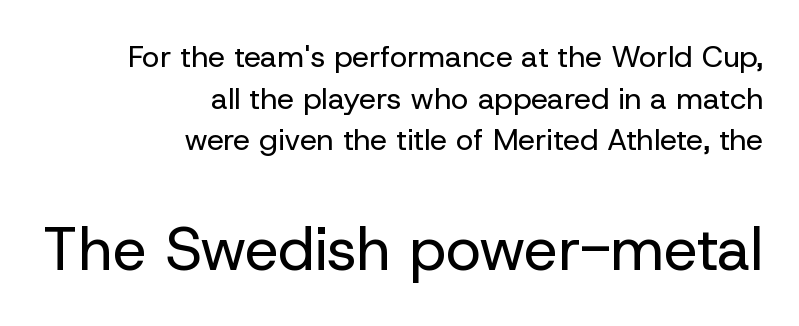
The image shows 60 px regular-weight sans-serif type, upright; set right-aligned, normal line spacing (1.39x), normal letter spacing, not underlined; the second (bottom) block is 2.0x larger; low stroke contrast and a medium x-height.
